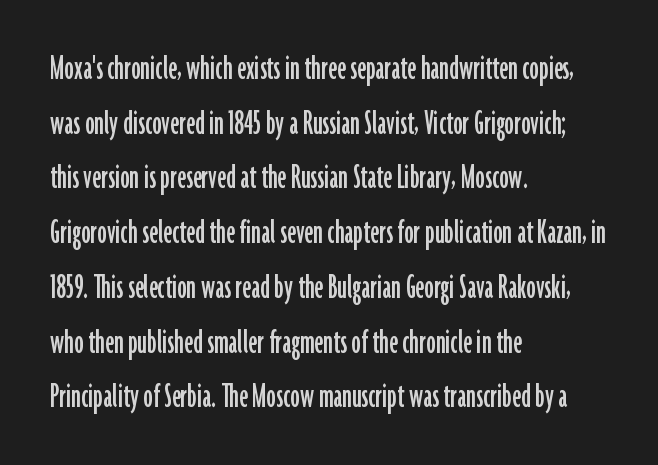
The space beneath each line is pristine and unruled. A typesetter would call this proportional, since set widths differ per character. The letterforms sit shoulder to shoulder at normal distance. Nope, no serifs anywhere on these letters. Students, observe: this is what conventionally led text looks like.
